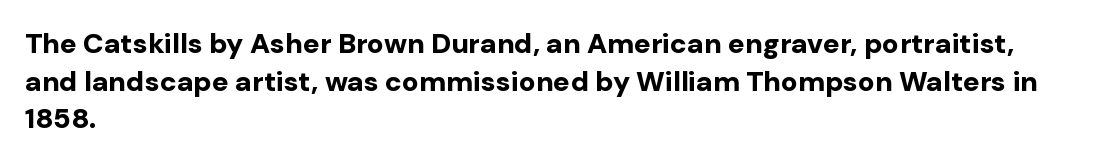
The foot of each line stays bare and open. The text was rendered using a sans face with plain stroke endings. The letters advance in unequal steps, a hallmark of proportional type. Casual observation: everything's shoved over to the left. Regarding leading, the lines here are spaced in the standard way. Nope, not italic — everything's standing straight.
